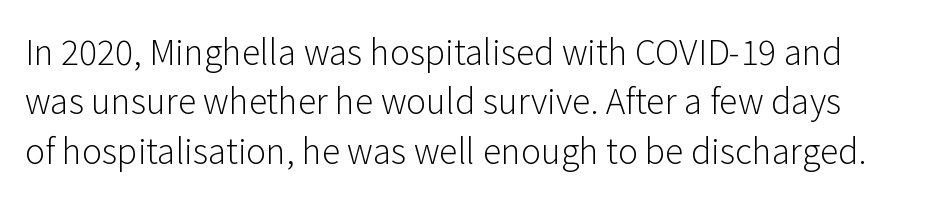
{"serif": "no", "italic": "no", "bold": "no", "weight": "light", "width": "normal", "stroke_contrast": "low", "x_height": "medium", "monospaced": "no", "underline": "no", "line_spacing": "normal", "line_spacing_ratio": 1.45, "letter_spacing": "normal", "letter_spacing_em": 0.0, "glyph_px": 34}
